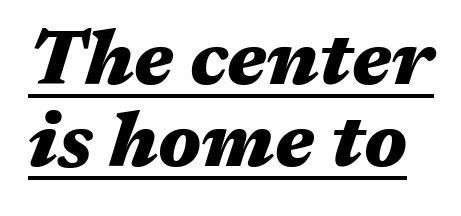
Observe the lean: these are italic letterforms. Glyph-to-glyph distance matches everyday printed text. A typesetter would call this proportional, since set widths differ per character. Is there an underline? Yes — a line sits under the letters. The designer dialed line spacing down below the default. The font is running at its bold setting.
